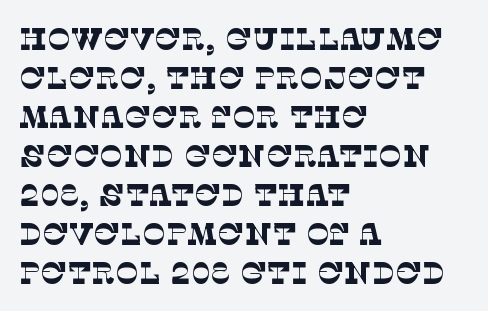
Q: Is the text bold? A: No.
Q: Is the typeface a serif or a sans-serif typeface? A: Serif.
Q: Is the text underlined? A: No.
Q: How is the paragraph aligned? A: Left-aligned.
Q: Is the spacing between letters normal or unusually wide? A: Normal.
Q: Is the spacing between lines tight, normal or loose? A: Normal.
Q: Width (condensed, normal, or wide)? A: Normal.
Q: Stroke contrast? A: Low.
Q: x-height? A: Large.
Q: Monospaced? A: No.
